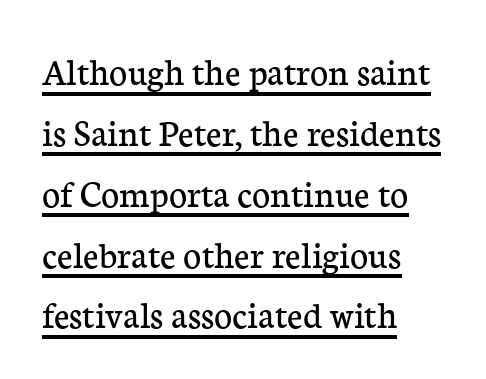
These lines were composed using upright roman letters. Little horizontal feet cap the strokes, marking this as serif type. Is the letter spacing exaggerated? No — it looks like the ordinary default. The glyphs are accompanied by a horizontal stroke just below them.
